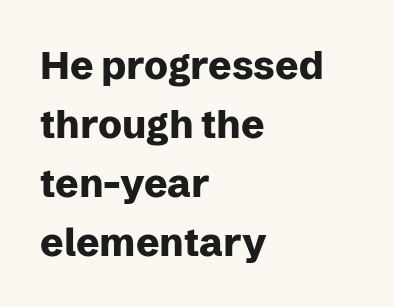
{"serif": "no", "italic": "no", "bold": "yes", "weight": "heavy", "width": "normal", "stroke_contrast": "low", "x_height": "medium", "monospaced": "no", "underline": "no", "align": "left", "line_spacing": "normal", "line_spacing_ratio": 1.51, "letter_spacing": "normal", "letter_spacing_em": 0.0, "glyph_px": 39}
